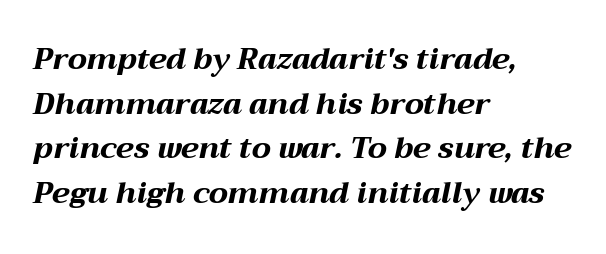
Q: Is the text bold? A: Yes.
Q: Is the text italic (slanted)? A: Yes, it leans right by about 12 degrees.
Q: Is the text underlined? A: No.
Q: How is the paragraph aligned? A: Left-aligned.
Q: Is the spacing between letters normal or unusually wide? A: Normal.
Q: Is the spacing between lines tight, normal or loose? A: Normal.
Q: Width (condensed, normal, or wide)? A: Wide.
Q: Stroke contrast? A: Medium.
Q: x-height? A: Medium.
Q: Monospaced? A: No.
